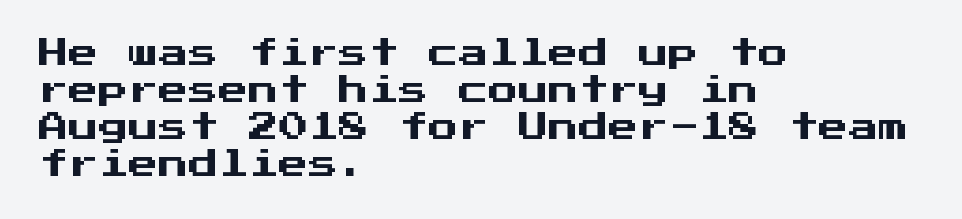
{"serif": "no", "italic": "no", "width": "normal", "stroke_contrast": "medium", "x_height": "medium", "monospaced": "yes", "underline": "no", "align": "left", "line_spacing_ratio": 1.23, "letter_spacing": "normal", "letter_spacing_em": 0.0, "glyph_px": 30}
